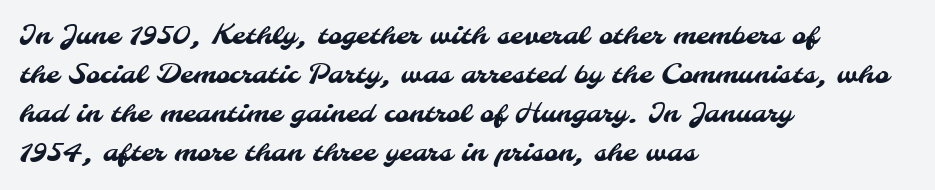
Q: Is the text underlined? A: No.
Q: How is the paragraph aligned? A: Left-aligned.
Q: Is the spacing between letters normal or unusually wide? A: Normal.
Q: Is the spacing between lines tight, normal or loose? A: Normal.
